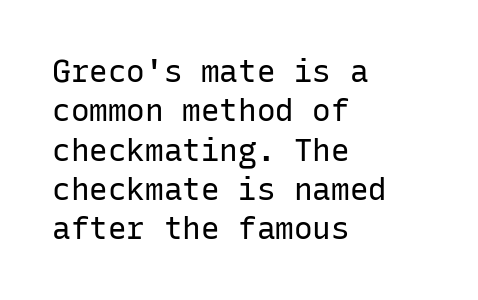
The font is comparable to plain body text, perhaps lighter. Observe the absence of serifs on each vertical stroke in this sample. These lines are set flush left with a ragged right edge. You can tell it's not italic because the verticals are truly vertical. You could count columns in this text — the font is strictly monospaced. Notice how descenders clear the ascenders below comfortably — that's standard leading.
